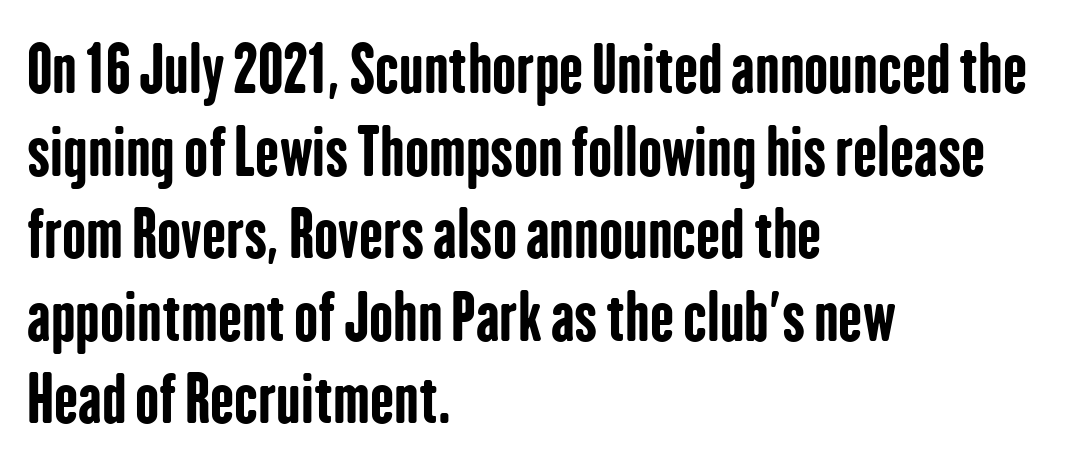
The image shows 64 px bold, condensed sans-serif type, upright; set left-aligned, normal line spacing (1.29x), normal letter spacing, not underlined; low stroke contrast and a medium x-height.
